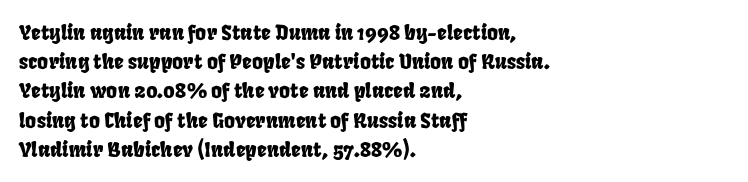
{"underline": "no", "align": "left", "line_spacing": "normal", "line_spacing_ratio": 1.39, "letter_spacing": "normal", "letter_spacing_em": 0.0, "glyph_px": 21}
